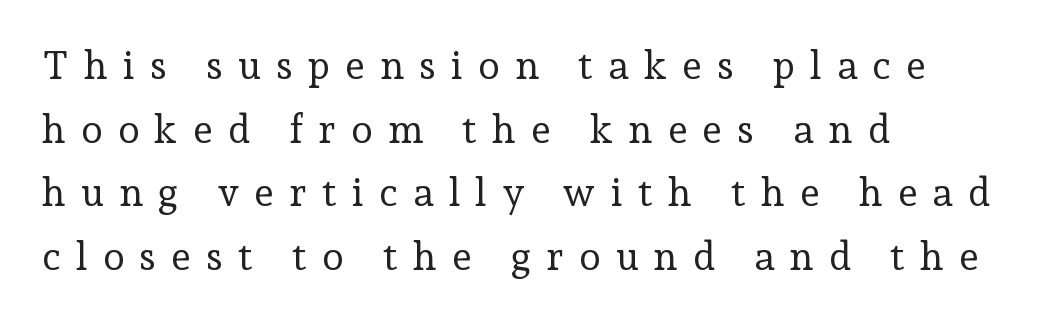
The image shows 39 px regular-weight serif type, upright; set left-aligned, normal line spacing (1.63x), unusually wide letter spacing (+0.39 em), not underlined; low stroke contrast and a medium x-height.
